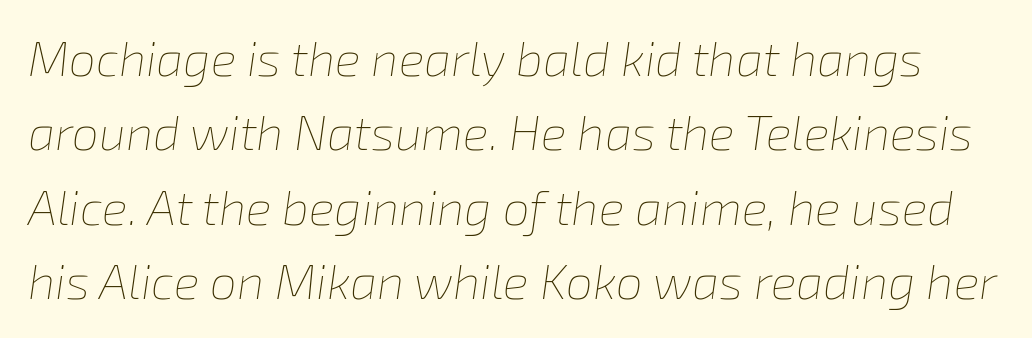
{"italic": "yes", "lean": "right", "slant_degrees": 8, "bold": "no", "weight": "thin", "width": "normal", "stroke_contrast": "low", "x_height": "medium", "monospaced": "no", "underline": "no", "line_spacing": "normal", "line_spacing_ratio": 1.55, "letter_spacing": "normal", "letter_spacing_em": 0.0, "glyph_px": 48}
